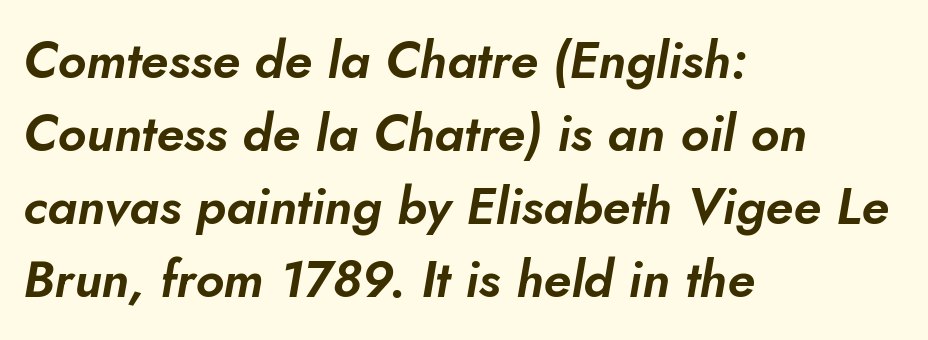
The image shows 51 px text type, italic (leaning right); set left-aligned, normal line spacing (1.43x), normal letter spacing, not underlined; low stroke contrast and a small x-height.
